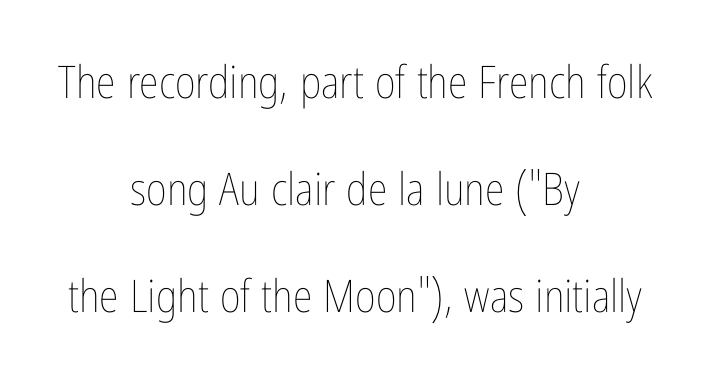
Q: Is the text bold? A: No.
Q: Is the text italic (slanted)? A: No, it is upright.
Q: Is the text underlined? A: No.
Q: How is the paragraph aligned? A: Centered.
Q: Is the spacing between letters normal or unusually wide? A: Normal.
Q: Is the spacing between lines tight, normal or loose? A: Loose.
Q: Width (condensed, normal, or wide)? A: Condensed.
Q: Stroke contrast? A: Low.
Q: x-height? A: Medium.
Q: Monospaced? A: No.
